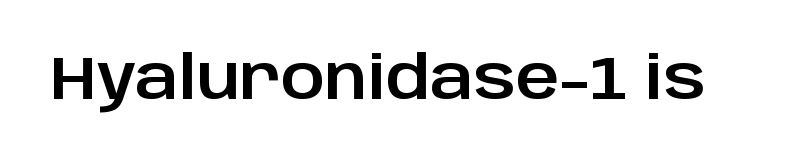
{"serif": "no", "italic": "no", "width": "normal", "stroke_contrast": "low", "x_height": "large", "monospaced": "no", "underline": "no", "letter_spacing": "normal", "letter_spacing_em": 0.0, "glyph_px": 60}
